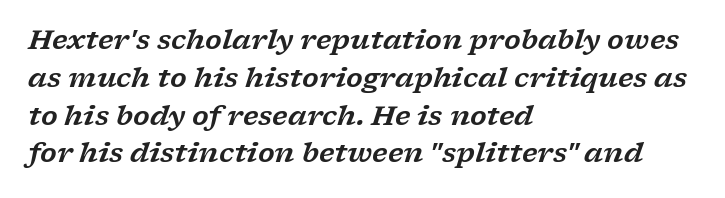
The paragraph has a hard left edge and a soft right edge. A typesetter would call this zero additional tracking. Interline gaps are of average width in this sample. The text carries the slant typical of an italic or oblique font.
